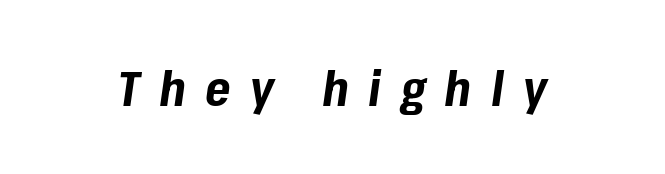
Quick note: italic. Compared with typical body copy, the letter spacing here is much looser. The passage shown is emphatically bold. Spacing verdict: proportional, widths tailored to each character. Decoration check: the copy has no underline.
